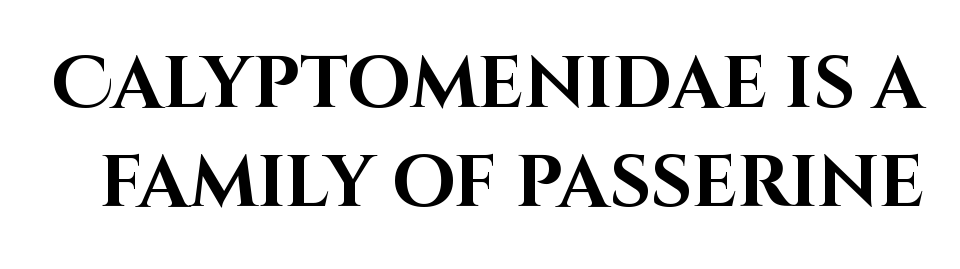
Q: Is the text bold? A: Yes.
Q: Is the text italic (slanted)? A: No, it is upright.
Q: Is the typeface a serif or a sans-serif typeface? A: Sans-serif.
Q: Is the text underlined? A: No.
Q: Is the spacing between letters normal or unusually wide? A: Normal.
Q: Is the spacing between lines tight, normal or loose? A: Normal.
Q: Width (condensed, normal, or wide)? A: Normal.
Q: Stroke contrast? A: High.
Q: x-height? A: Large.
Q: Monospaced? A: No.
